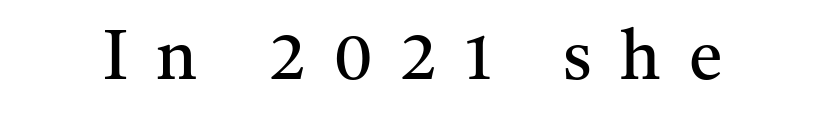
{"serif": "yes", "italic": "no", "bold": "no", "weight": "regular", "width": "normal", "stroke_contrast": "medium", "x_height": "medium", "monospaced": "no", "underline": "no", "letter_spacing": "wide", "letter_spacing_em": 0.42, "glyph_px": 68}
